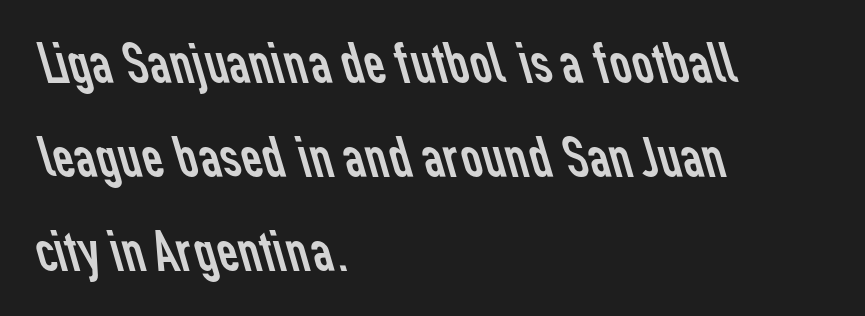
The image shows 59 px regular-weight sans-serif type; set left-aligned, normal line spacing (1.59x), normal letter spacing, not underlined; low stroke contrast and a medium x-height.
